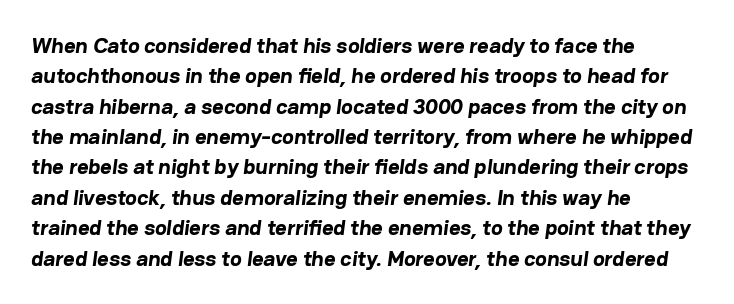
The typesetting leans heavy: a genuine bold. These lines keep a tight, regular rhythm from letter to letter. Regarding leading, the lines here are spaced in the standard way. Each line starts at the same left margin while the right side varies. Any mark beneath the type? The region is blank.
